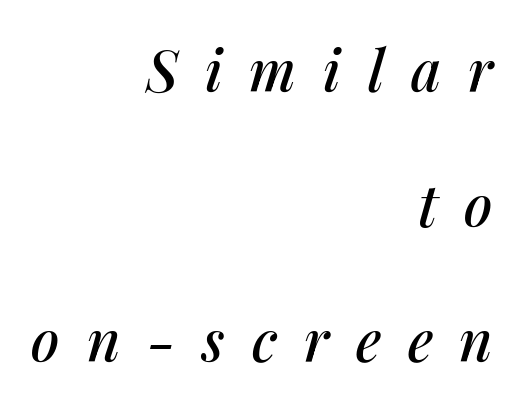
{"italic": "yes", "lean": "right", "slant_degrees": 14, "width": "normal", "stroke_contrast": "medium", "x_height": "medium", "monospaced": "no", "underline": "no", "align": "right", "line_spacing": "loose", "line_spacing_ratio": 2.37, "letter_spacing": "wide", "letter_spacing_em": 0.47, "glyph_px": 57}
